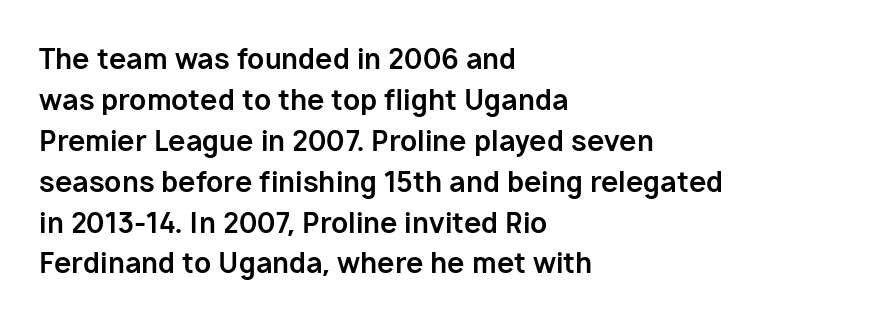
The image shows 28 px bold sans-serif type, upright; set left-aligned, normal line spacing (1.46x), normal letter spacing, not underlined; low stroke contrast and a medium x-height.
